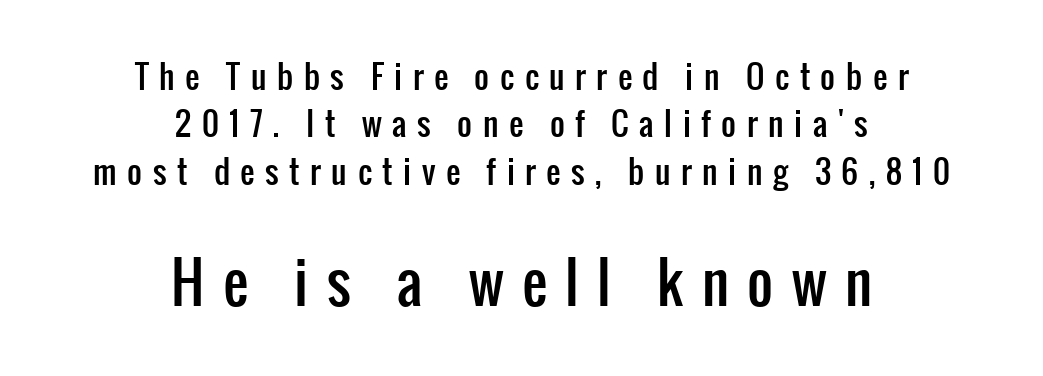
Q: Is the text italic (slanted)? A: No, it is upright.
Q: Is the typeface a serif or a sans-serif typeface? A: Sans-serif.
Q: Is the text underlined? A: No.
Q: How is the paragraph aligned? A: Centered.
Q: Is the spacing between letters normal or unusually wide? A: Unusually wide.
Q: Is the spacing between lines tight, normal or loose? A: Normal.
Q: Which block of text is set in a larger size, the first (top) or the second (bottom)? A: The second (bottom) one.
Q: Width (condensed, normal, or wide)? A: Condensed.
Q: Stroke contrast? A: Low.
Q: x-height? A: Medium.
Q: Monospaced? A: No.
